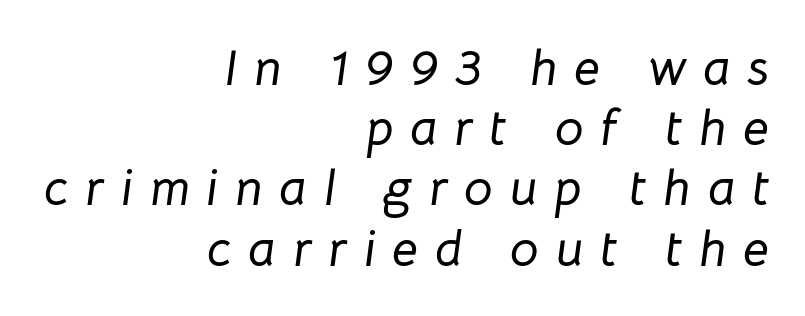
This sample has the flowing, uneven cadence of proportional lettering. Beneath every word, the page is bare. Does the lettering tilt? It does — this is italic. Casual observation: everything's shoved over to the right. In terms of letterspacing, this is a distinctly airy, spread setting.
